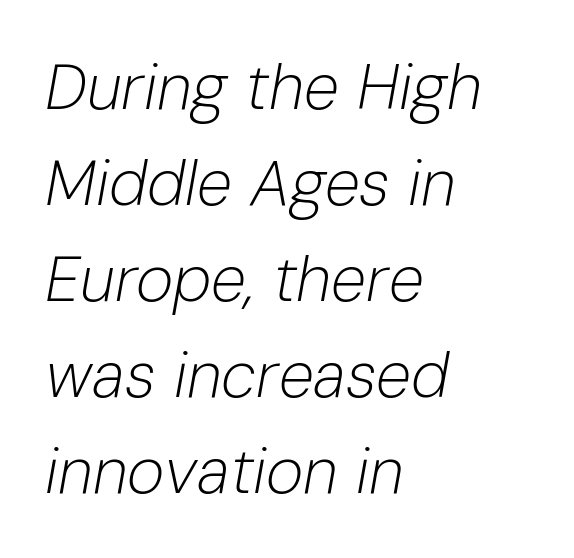
The image shows 64 px light type, italic (leaning right); set left-aligned, normal line spacing (1.5x), normal letter spacing, not underlined; low stroke contrast and a medium x-height.
